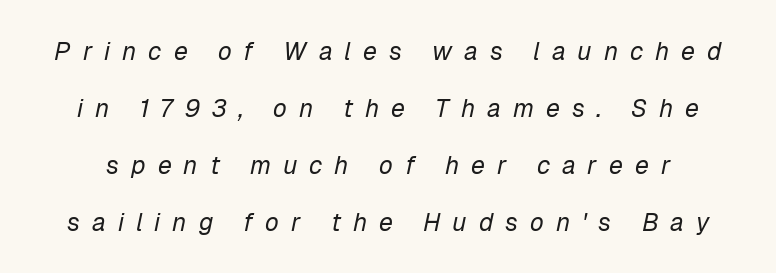
Q: Is the text bold? A: No.
Q: Is the text italic (slanted)? A: Yes, it leans right by about 12 degrees.
Q: Is the text underlined? A: No.
Q: Is the spacing between letters normal or unusually wide? A: Unusually wide.
Q: Is the spacing between lines tight, normal or loose? A: Loose.
